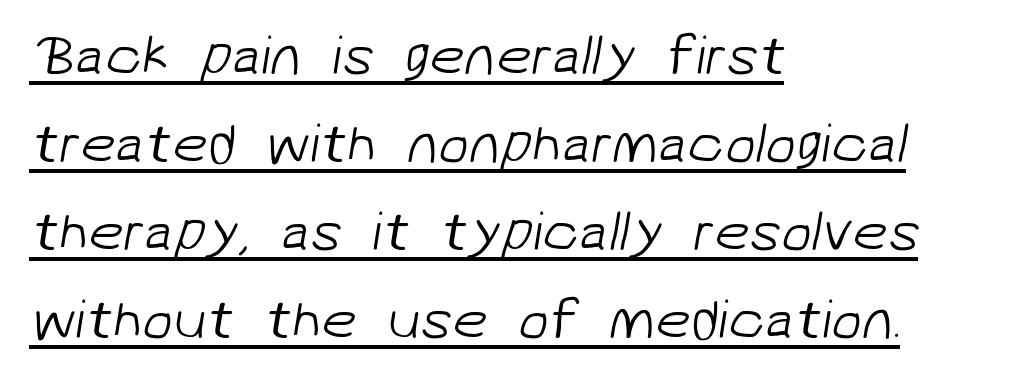
{"serif": "no", "bold": "no", "weight": "light", "width": "normal", "stroke_contrast": "low", "x_height": "medium", "monospaced": "no", "underline": "yes", "align": "left", "line_spacing": "normal", "line_spacing_ratio": 1.57, "letter_spacing": "normal", "letter_spacing_em": 0.0, "glyph_px": 56}
